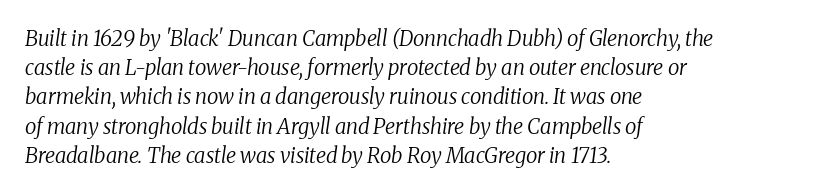
The image shows 21 px text type, italic (leaning right); set left-aligned, normal line spacing (1.39x), normal letter spacing, not underlined.
